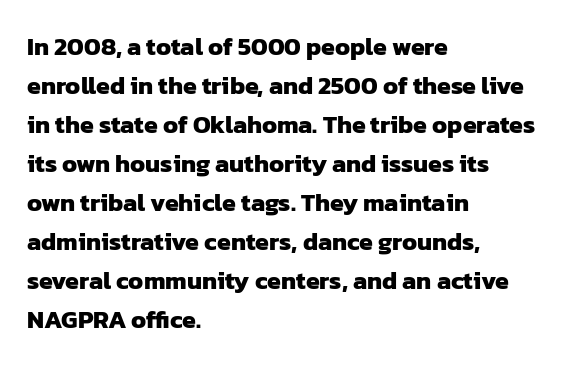
The area under the type is left untouched. Nobody touched the tracking dial on this one. Summary of vertical rhythm: regular, with standard interline spacing. These lines are set flush left with a ragged right edge. Typographic density is high because the face is bold.
